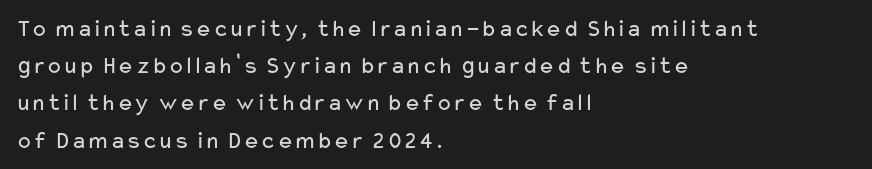
Each new line begins a customary step beneath the previous one. In CSS terms this would be text-align: left. Every character sits straight up, as roman type does. Inter-character spacing is left at the font's built-in metrics.
